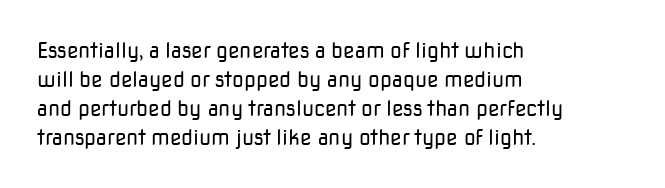
Q: Is the text bold? A: No.
Q: Is the text italic (slanted)? A: No, it is upright.
Q: Is the text underlined? A: No.
Q: How is the paragraph aligned? A: Left-aligned.
Q: Is the spacing between letters normal or unusually wide? A: Normal.
Q: Is the spacing between lines tight, normal or loose? A: Normal.
